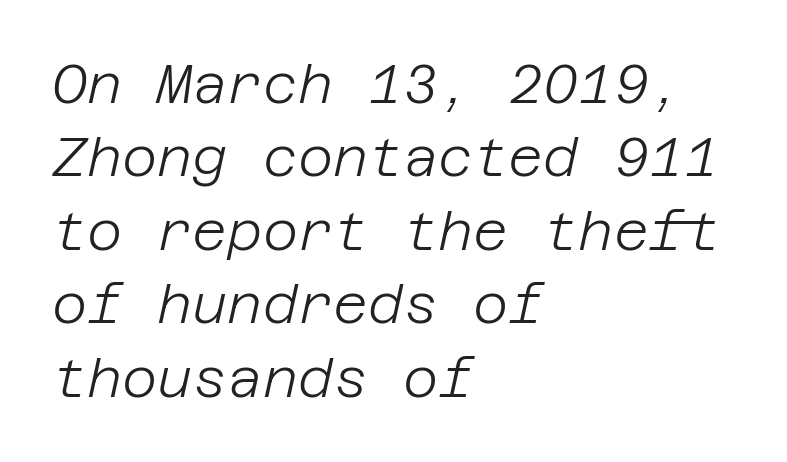
{"italic": "yes", "lean": "right", "slant_degrees": 12, "bold": "no", "weight": "light", "width": "normal", "stroke_contrast": "low", "x_height": "large", "underline": "no", "align": "left", "line_spacing": "normal", "line_spacing_ratio": 1.36, "letter_spacing": "normal", "letter_spacing_em": 0.0, "glyph_px": 54}
